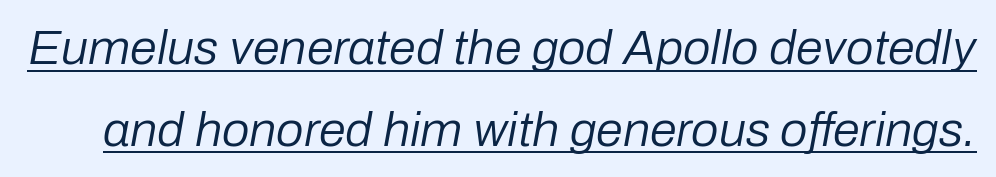
The image shows 49 px regular-weight type, italic (leaning right); set normal line spacing (1.67x), normal letter spacing, underlined; low stroke contrast and a medium x-height.
